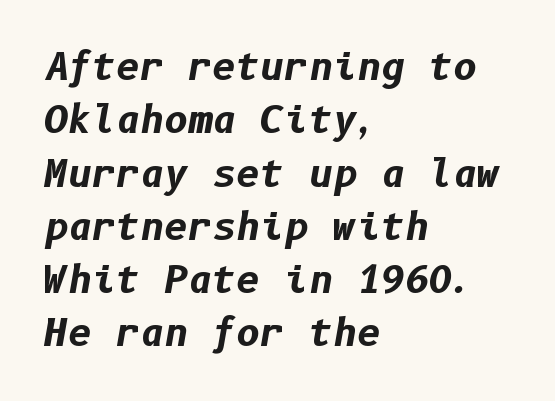
Q: Is the text bold? A: Yes.
Q: Is the text italic (slanted)? A: Yes, it leans right by about 10 degrees.
Q: Is the text underlined? A: No.
Q: How is the paragraph aligned? A: Left-aligned.
Q: Is the spacing between letters normal or unusually wide? A: Normal.
Q: Is the spacing between lines tight, normal or loose? A: Normal.
Q: Width (condensed, normal, or wide)? A: Normal.
Q: Stroke contrast? A: Low.
Q: x-height? A: Medium.
